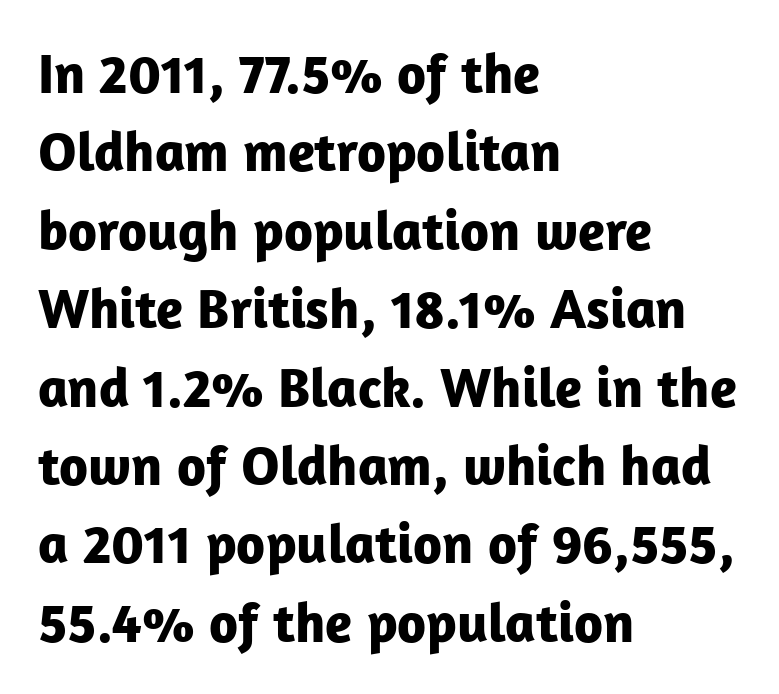
{"serif": "no", "italic": "no", "bold": "yes", "weight": "bold", "width": "normal", "stroke_contrast": "low", "x_height": "medium", "monospaced": "no", "underline": "no", "align": "left", "line_spacing": "normal", "line_spacing_ratio": 1.4, "letter_spacing": "normal", "letter_spacing_em": 0.0, "glyph_px": 56}
